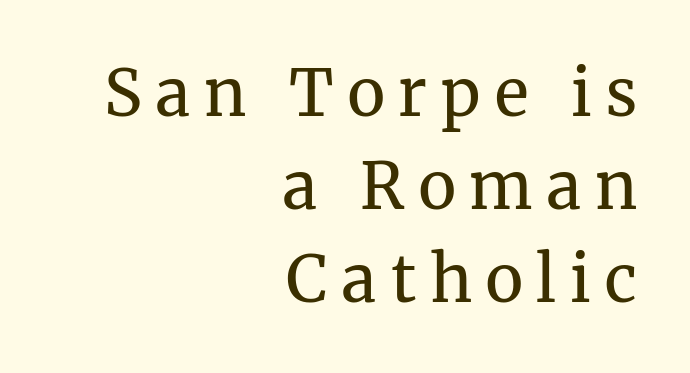
{"serif": "yes", "italic": "no", "bold": "no", "weight": "regular", "width": "normal", "stroke_contrast": "medium", "x_height": "medium", "monospaced": "no", "underline": "no", "align": "right", "line_spacing": "normal", "line_spacing_ratio": 1.45, "letter_spacing": "wide", "letter_spacing_em": 0.22, "glyph_px": 64}
